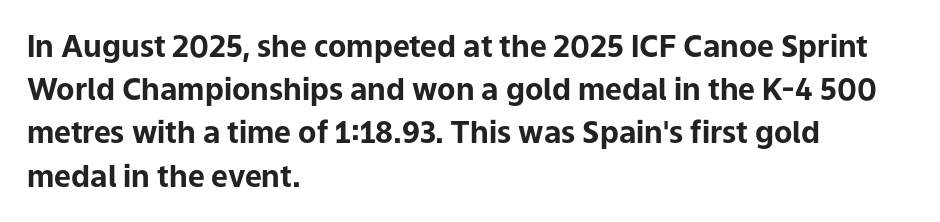
This sample uses an upright cut, with every glyph sitting square on the baseline. The horizontal fit of the characters is conventional and even. The baseline area is clear. The typeface chosen for these lines omits serifs. A classic flush-left, rag-right setting is used for this passage.
